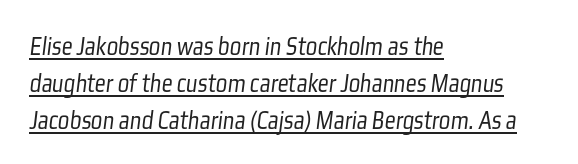
{"bold": "no", "underline": "yes", "align": "left", "line_spacing": "normal", "line_spacing_ratio": 1.37, "letter_spacing": "normal", "letter_spacing_em": 0.0, "glyph_px": 27}
